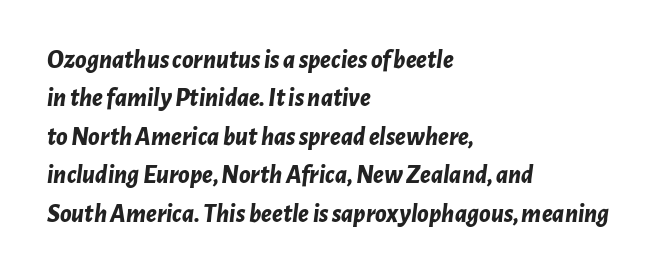
The image shows 26 px bold type, italic (leaning right); set left-aligned, normal line spacing (1.48x), normal letter spacing, not underlined.
